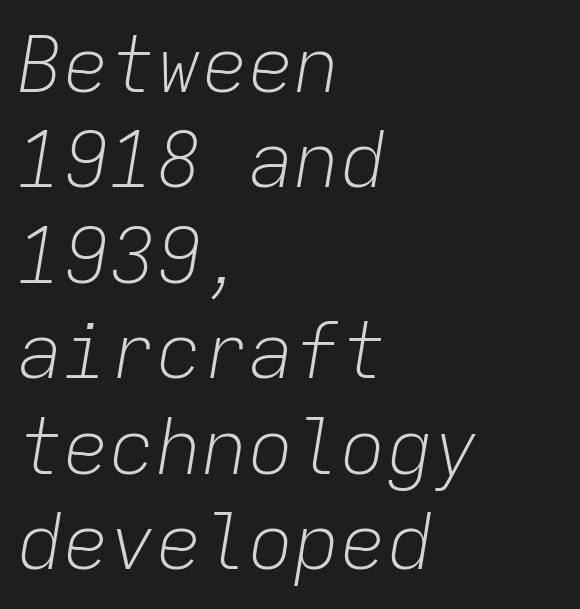
Q: Is the text bold? A: No.
Q: Is the text italic (slanted)? A: Yes, it leans right by about 9 degrees.
Q: Is the text underlined? A: No.
Q: How is the paragraph aligned? A: Left-aligned.
Q: Is the spacing between letters normal or unusually wide? A: Normal.
Q: Width (condensed, normal, or wide)? A: Normal.
Q: Stroke contrast? A: Low.
Q: x-height? A: Medium.
Q: Monospaced? A: Yes.
